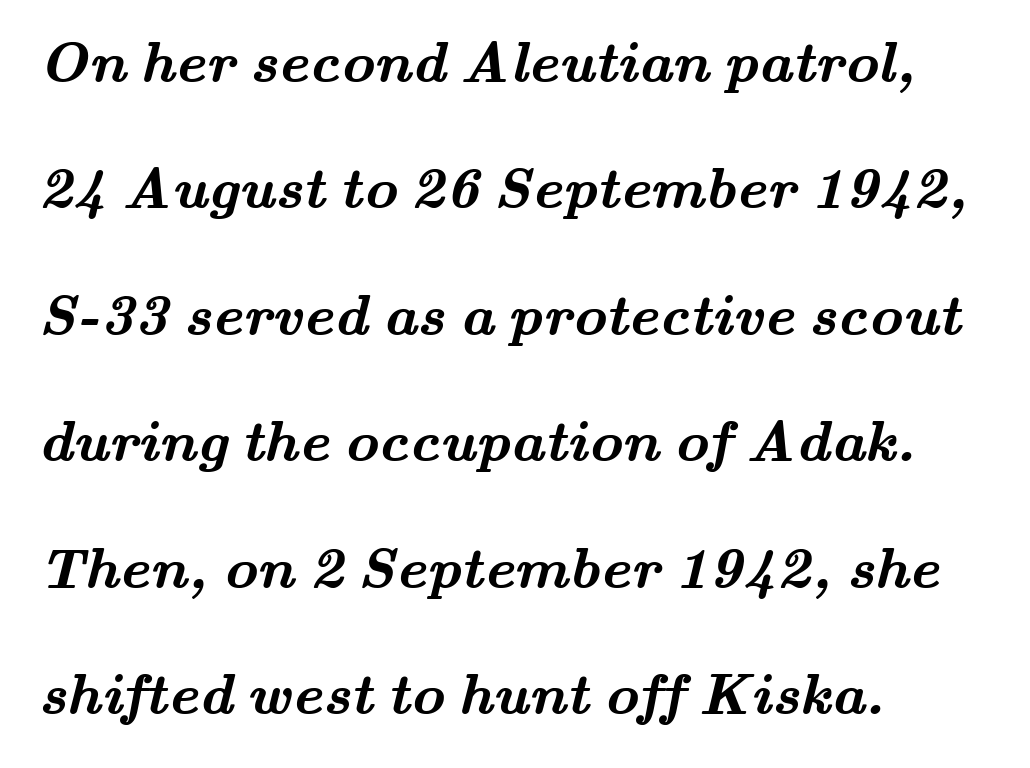
{"serif": "yes", "bold": "yes", "weight": "semibold", "width": "wide", "stroke_contrast": "medium", "x_height": "small", "monospaced": "no", "underline": "no", "align": "left", "line_spacing": "loose", "line_spacing_ratio": 2.18, "letter_spacing": "normal", "letter_spacing_em": 0.0, "glyph_px": 58}
